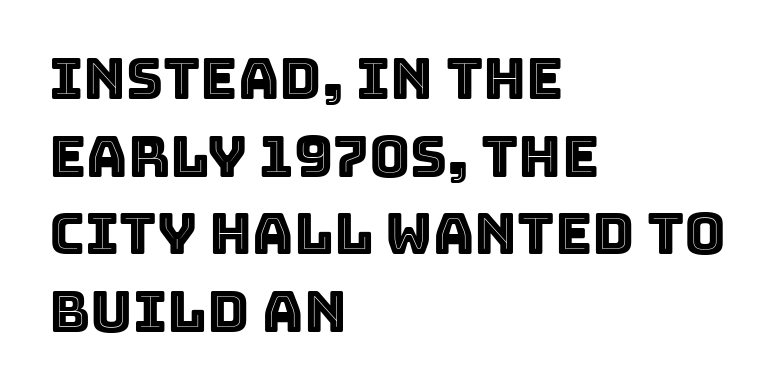
The image shows 57 px text type, upright; set left-aligned, normal line spacing (1.36x), normal letter spacing, not underlined; a large x-height.
